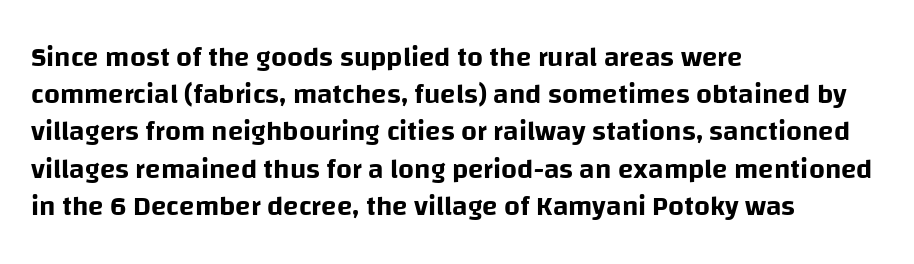
{"serif": "no", "italic": "no", "width": "normal", "stroke_contrast": "low", "x_height": "large", "monospaced": "no", "underline": "no", "align": "left", "line_spacing": "normal", "line_spacing_ratio": 1.33, "letter_spacing": "normal", "letter_spacing_em": 0.0, "glyph_px": 28}
